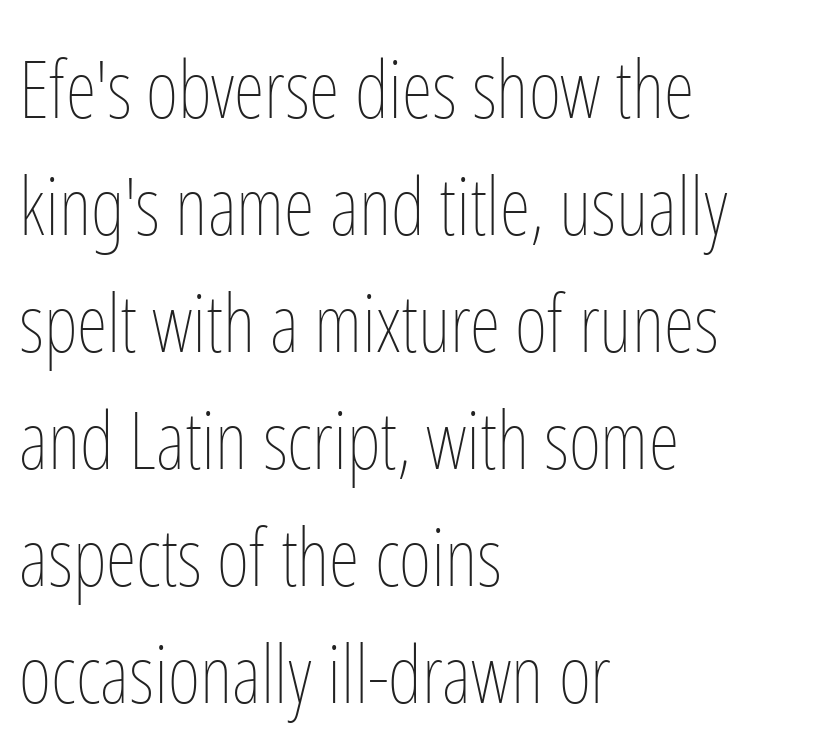
Quick note: underline off. The lines in this sample share a left origin and differ only in where they stop. Successive baselines arrive at the customary interval. Looks like regular typesetting: each glyph gets only the width it needs. Inter-character spacing is left at the font's built-in metrics. Posture: vertical.
